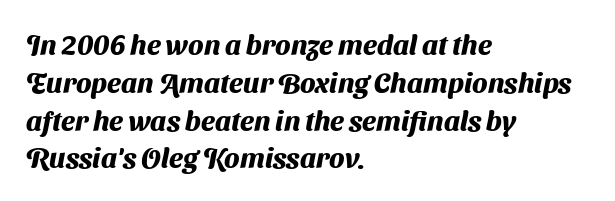
The image shows 28 px heavy sans-serif type; set left-aligned, normal line spacing (1.35x), normal letter spacing, not underlined; medium stroke contrast and a medium x-height.
